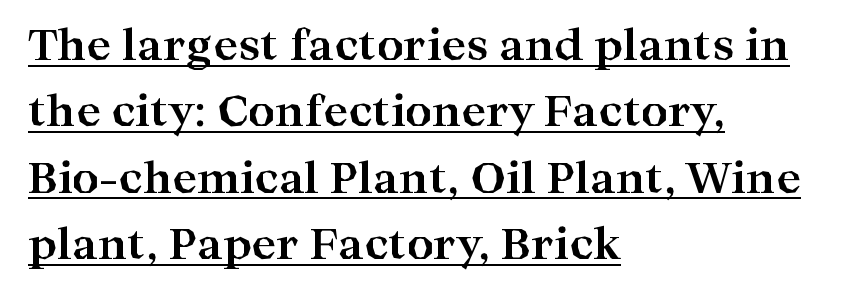
{"serif": "yes", "italic": "no", "bold": "yes", "weight": "bold", "width": "wide", "stroke_contrast": "high", "x_height": "medium", "monospaced": "no", "underline": "yes", "align": "left", "line_spacing": "normal", "line_spacing_ratio": 1.58, "letter_spacing": "normal", "letter_spacing_em": 0.0, "glyph_px": 42}
